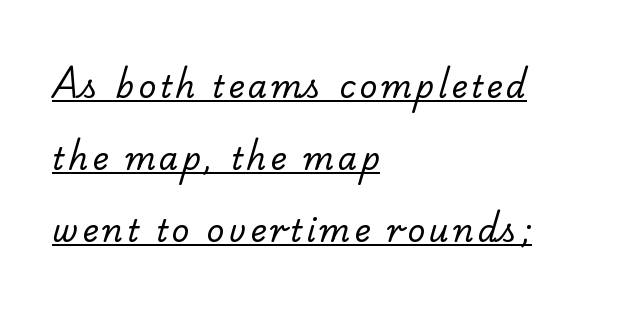
Q: Is the text bold? A: No.
Q: Is the text underlined? A: Yes.
Q: How is the paragraph aligned? A: Left-aligned.
Q: Is the spacing between lines tight, normal or loose? A: Loose.
Q: Width (condensed, normal, or wide)? A: Normal.
Q: Stroke contrast? A: Low.
Q: x-height? A: Small.
Q: Monospaced? A: No.
